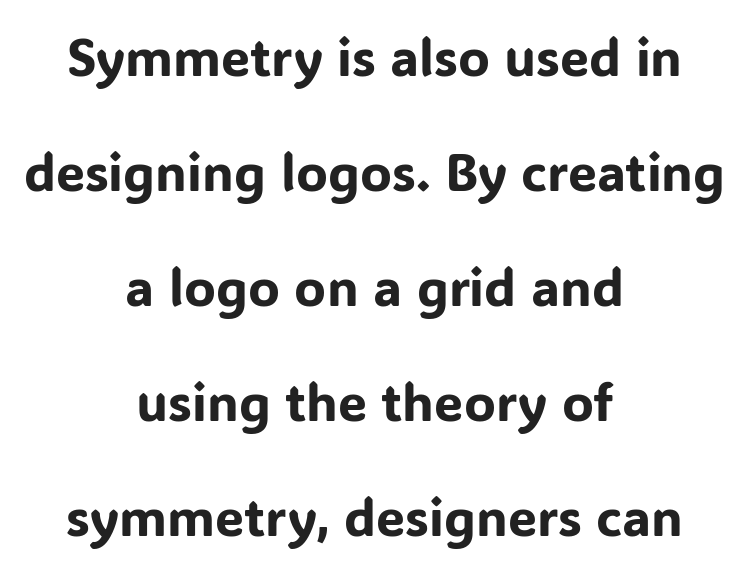
Q: Is the text italic (slanted)? A: No, it is upright.
Q: Is the typeface a serif or a sans-serif typeface? A: Sans-serif.
Q: Is the text underlined? A: No.
Q: How is the paragraph aligned? A: Centered.
Q: Is the spacing between letters normal or unusually wide? A: Normal.
Q: Is the spacing between lines tight, normal or loose? A: Loose.
Q: Width (condensed, normal, or wide)? A: Normal.
Q: Stroke contrast? A: Low.
Q: x-height? A: Medium.
Q: Monospaced? A: No.
